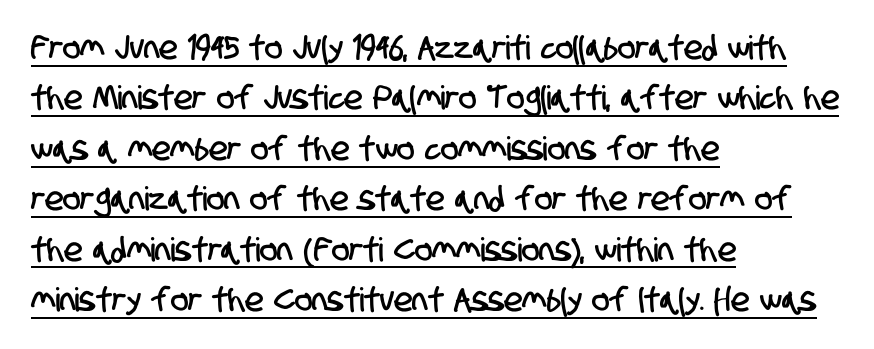
Q: Is the typeface a serif or a sans-serif typeface? A: Sans-serif.
Q: Is the text underlined? A: Yes.
Q: How is the paragraph aligned? A: Left-aligned.
Q: Is the spacing between letters normal or unusually wide? A: Normal.
Q: Is the spacing between lines tight, normal or loose? A: Normal.
Q: Width (condensed, normal, or wide)? A: Condensed.
Q: Stroke contrast? A: Low.
Q: x-height? A: Large.
Q: Monospaced? A: No.
